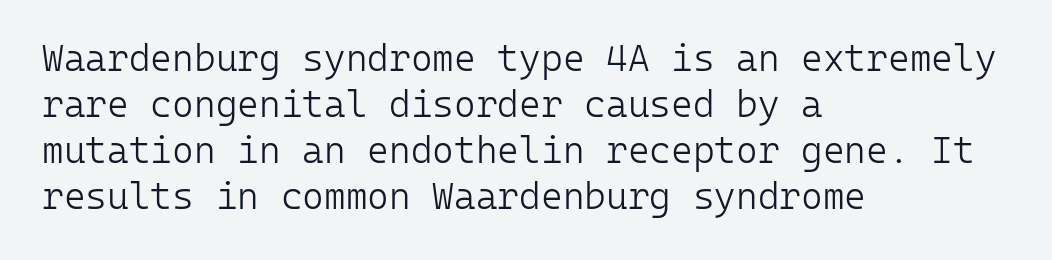
Q: Is the text bold? A: No.
Q: Is the text italic (slanted)? A: No, it is upright.
Q: Is the typeface a serif or a sans-serif typeface? A: Sans-serif.
Q: Is the text underlined? A: No.
Q: How is the paragraph aligned? A: Left-aligned.
Q: Is the spacing between letters normal or unusually wide? A: Normal.
Q: Width (condensed, normal, or wide)? A: Normal.
Q: Stroke contrast? A: Low.
Q: x-height? A: Medium.
Q: Monospaced? A: Yes.
